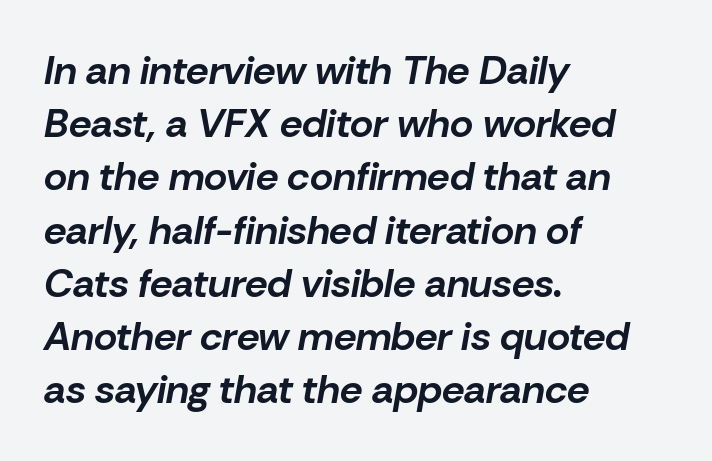
The image shows 40 px bold type, italic (leaning right); set left-aligned, normal line spacing (1.33x), normal letter spacing, not underlined; low stroke contrast and a medium x-height.
